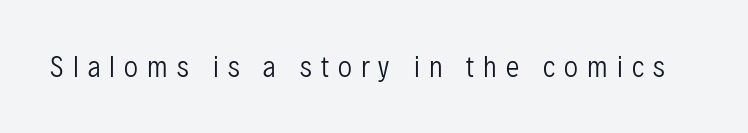
{"italic": "no", "bold": "no", "underline": "no", "letter_spacing": "wide", "letter_spacing_em": 0.34, "glyph_px": 27}
